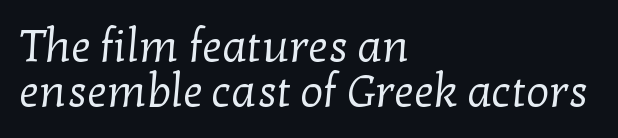
The image shows 45 px regular-weight serif type; set left-aligned, tight line spacing (0.99x), normal letter spacing, not underlined; low stroke contrast and a medium x-height.
